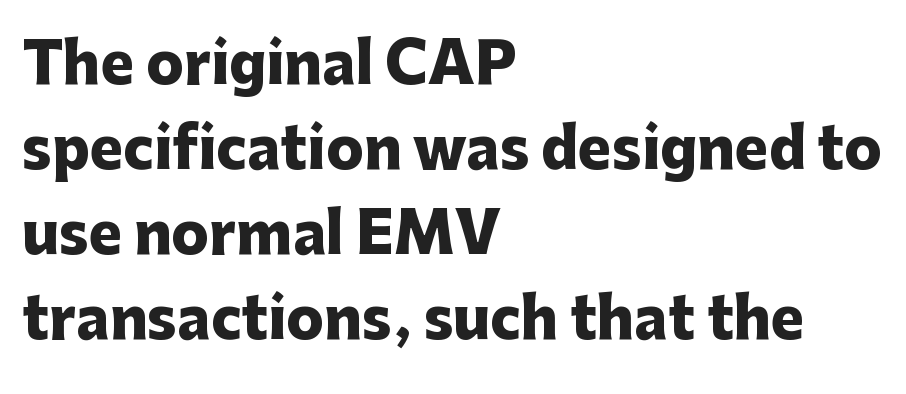
{"serif": "no", "italic": "no", "bold": "yes", "weight": "heavy", "width": "normal", "stroke_contrast": "low", "x_height": "medium", "monospaced": "no", "underline": "no", "align": "left", "line_spacing": "normal", "line_spacing_ratio": 1.52, "letter_spacing": "normal", "letter_spacing_em": 0.0, "glyph_px": 56}
